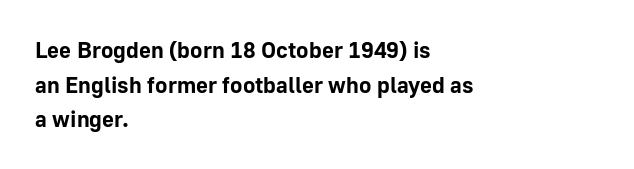
The image shows 23 px bold type, upright; set left-aligned, normal line spacing (1.51x), normal letter spacing, not underlined.
